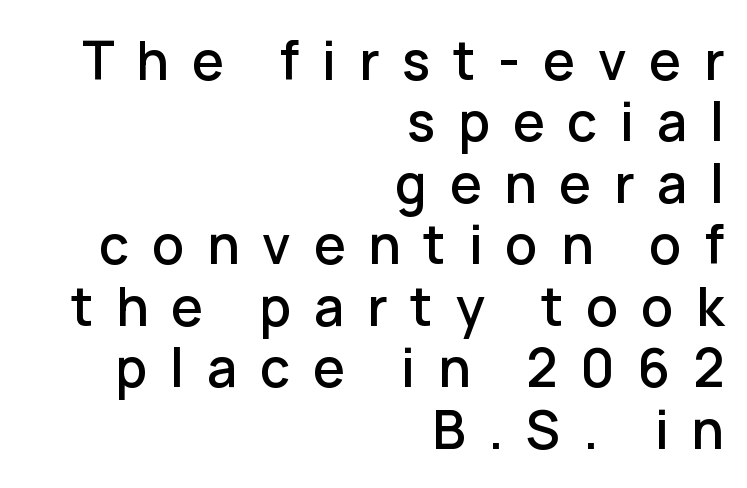
Italic? Not at all — the glyphs are vertical. Compared with typical body copy, the letter spacing here is much looser. Clear beneath every line of the passage. In CSS terms this would be text-align: right.
